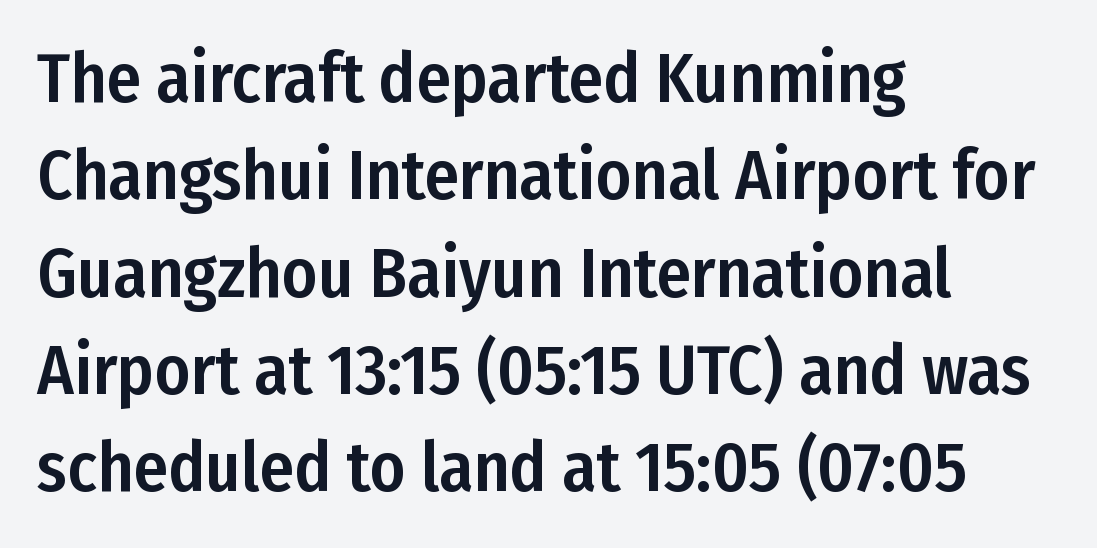
{"serif": "no", "italic": "no", "width": "condensed", "stroke_contrast": "low", "x_height": "medium", "monospaced": "no", "underline": "no", "align": "left", "line_spacing": "normal", "line_spacing_ratio": 1.41, "letter_spacing": "normal", "letter_spacing_em": 0.0, "glyph_px": 69}
